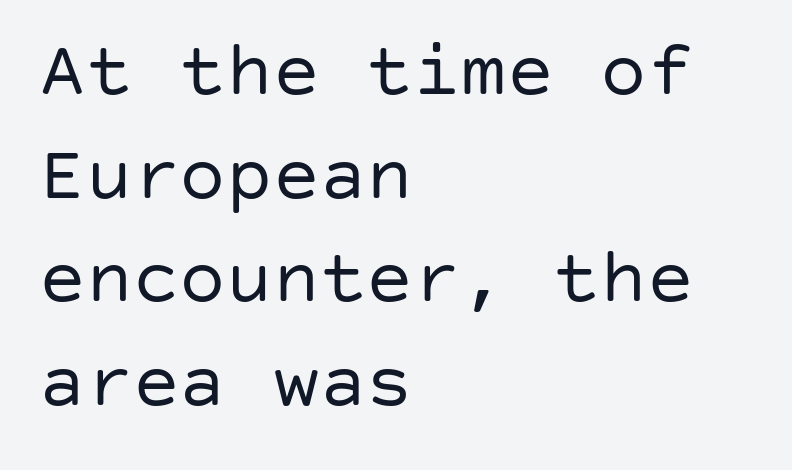
The space directly below the letters is spotless. Stems here are at most as thick as an everyday book face. This rendering employs a face without finishing strokes, i.e., a sans-serif. Nobody touched the tracking dial on this one.
